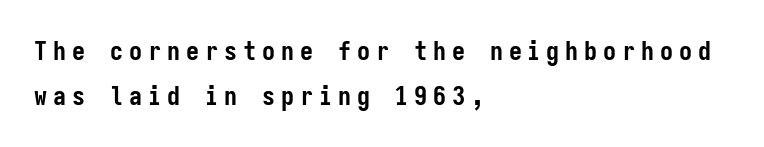
{"italic": "no", "bold": "yes", "underline": "no", "align": "left", "line_spacing_ratio": 1.72, "letter_spacing": "wide", "letter_spacing_em": 0.23, "glyph_px": 26}
